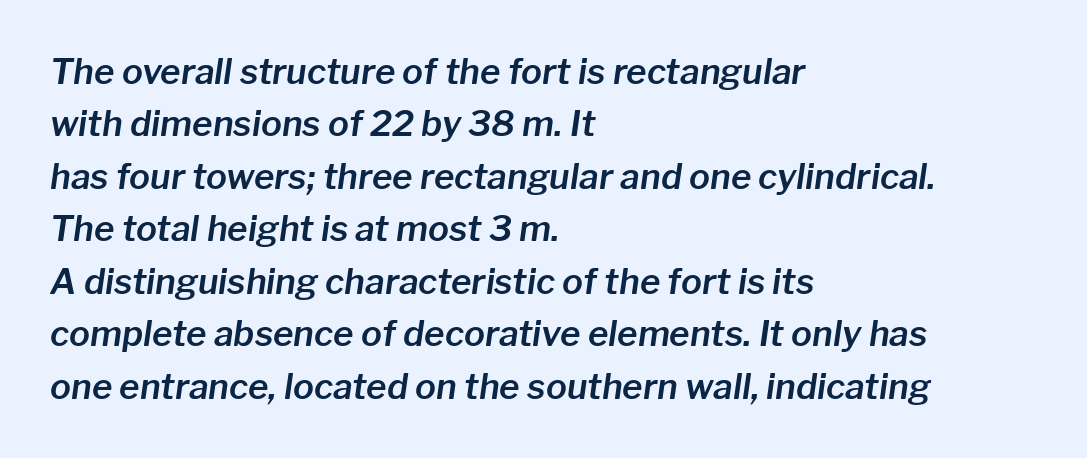
The image shows 35 px text type, italic (leaning right); set left-aligned, normal line spacing (1.5x), normal letter spacing, not underlined; low stroke contrast and a medium x-height.
